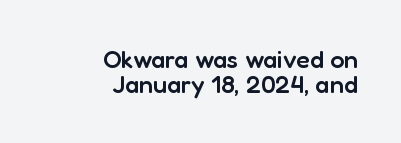
The image shows 25 px text type, upright; set right-aligned, tight line spacing (1.02x), normal letter spacing, not underlined.
